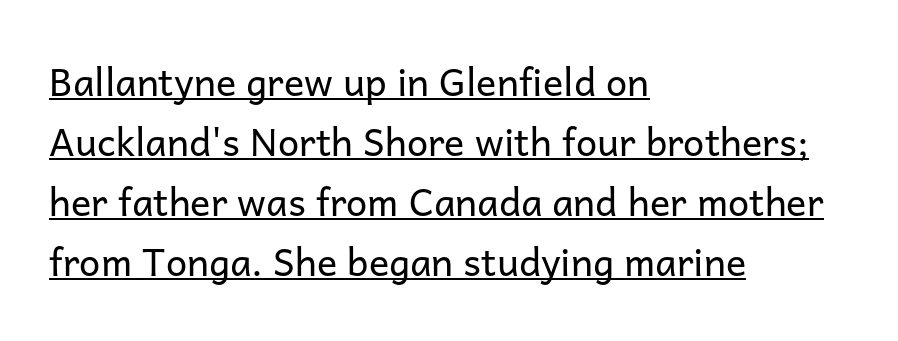
{"serif": "no", "italic": "no", "bold": "no", "weight": "regular", "width": "normal", "stroke_contrast": "low", "x_height": "medium", "monospaced": "no", "underline": "yes", "align": "left", "line_spacing": "normal", "line_spacing_ratio": 1.58, "letter_spacing": "normal", "letter_spacing_em": 0.0, "glyph_px": 38}
